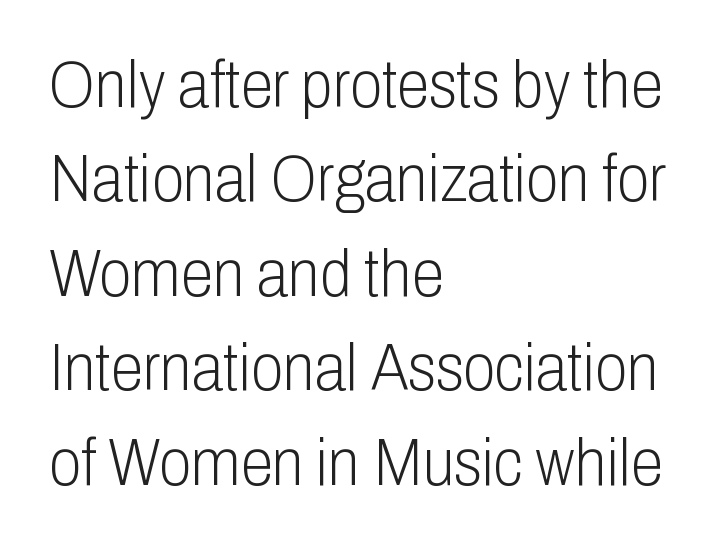
Q: Is the text bold? A: No.
Q: Is the text italic (slanted)? A: No, it is upright.
Q: Is the typeface a serif or a sans-serif typeface? A: Sans-serif.
Q: Is the text underlined? A: No.
Q: How is the paragraph aligned? A: Left-aligned.
Q: Is the spacing between letters normal or unusually wide? A: Normal.
Q: Is the spacing between lines tight, normal or loose? A: Normal.
Q: Width (condensed, normal, or wide)? A: Condensed.
Q: Stroke contrast? A: Low.
Q: x-height? A: Medium.
Q: Monospaced? A: No.
